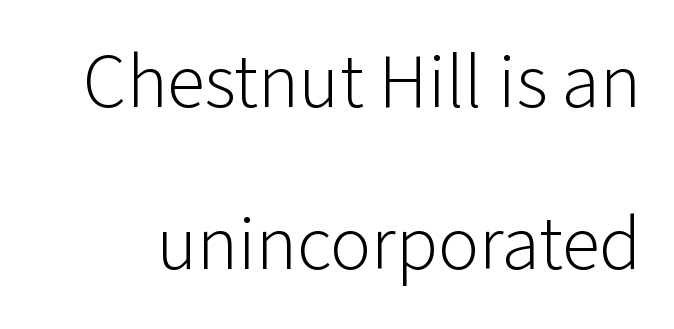
Italic? Not at all — the glyphs are vertical. Character widths vary here, with narrow letters taking less room than wide ones. Spacing between characters is what you'd get straight out of the box. Check where the strokes stop: nothing finishes them off — pure sans. Has an underline been added? It has not.
